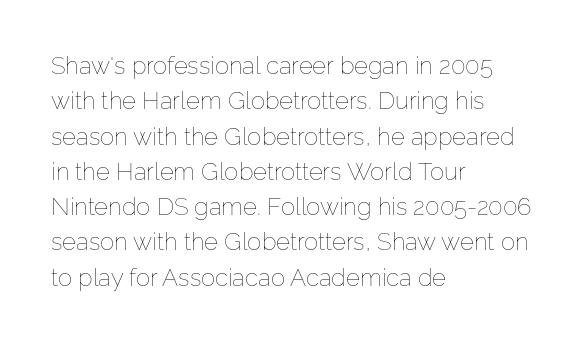
Tracking value appears to be zero — textbook default spacing. Posture: straight, roman, zero tilt. Leftover space on each line is placed entirely after the last word. This is not heavy type; no bold has been used.
